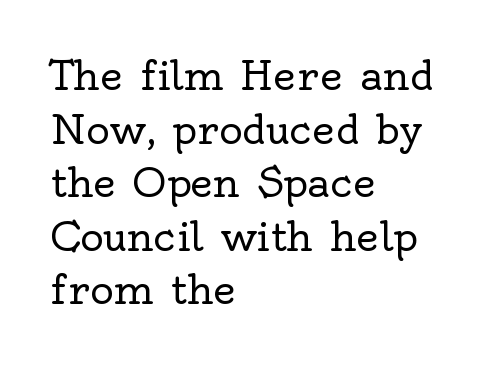
Q: Is the text bold? A: No.
Q: Is the text italic (slanted)? A: No, it is upright.
Q: Is the typeface a serif or a sans-serif typeface? A: Serif.
Q: Is the text underlined? A: No.
Q: How is the paragraph aligned? A: Left-aligned.
Q: Is the spacing between letters normal or unusually wide? A: Normal.
Q: Is the spacing between lines tight, normal or loose? A: Normal.
Q: Width (condensed, normal, or wide)? A: Normal.
Q: x-height? A: Small.
Q: Monospaced? A: No.
